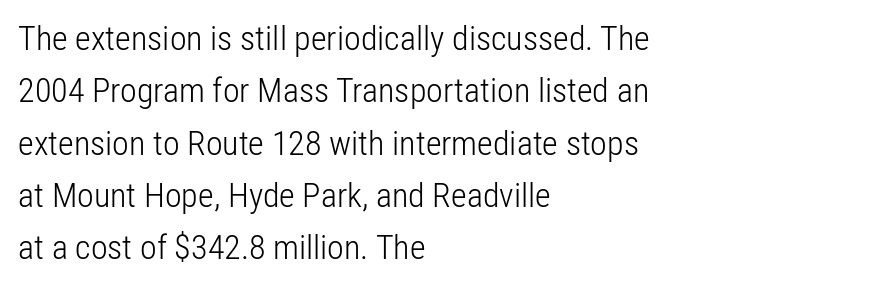
{"serif": "no", "italic": "no", "bold": "no", "weight": "light", "width": "condensed", "stroke_contrast": "low", "x_height": "medium", "monospaced": "no", "underline": "no", "align": "left", "line_spacing": "normal", "line_spacing_ratio": 1.54, "letter_spacing": "normal", "letter_spacing_em": 0.0, "glyph_px": 34}
